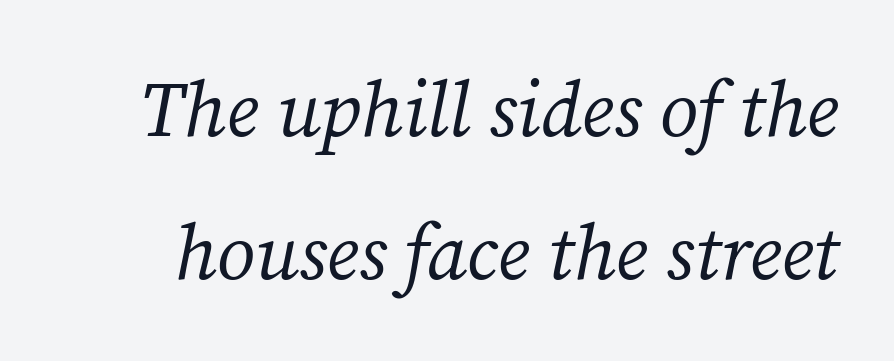
{"serif": "yes", "italic": "yes", "lean": "right", "slant_degrees": 12, "bold": "no", "weight": "regular", "width": "normal", "stroke_contrast": "medium", "x_height": "medium", "monospaced": "no", "underline": "no", "line_spacing_ratio": 1.83, "letter_spacing": "normal", "letter_spacing_em": 0.0, "glyph_px": 78}
